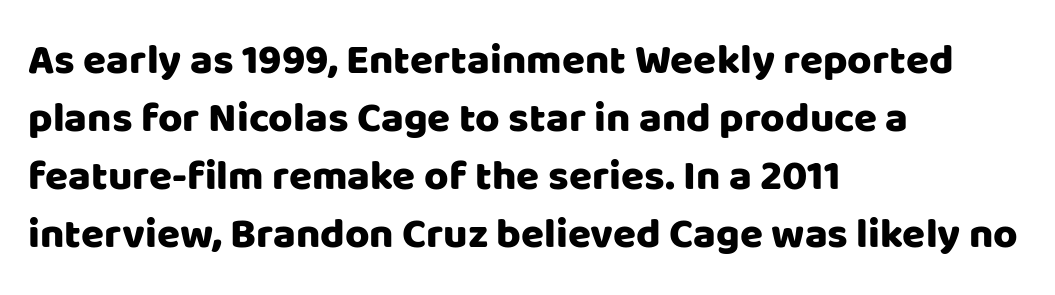
Q: Is the text italic (slanted)? A: No, it is upright.
Q: Is the typeface a serif or a sans-serif typeface? A: Sans-serif.
Q: Is the text underlined? A: No.
Q: How is the paragraph aligned? A: Left-aligned.
Q: Is the spacing between letters normal or unusually wide? A: Normal.
Q: Is the spacing between lines tight, normal or loose? A: Normal.
Q: Width (condensed, normal, or wide)? A: Normal.
Q: Stroke contrast? A: Low.
Q: x-height? A: Large.
Q: Monospaced? A: No.
